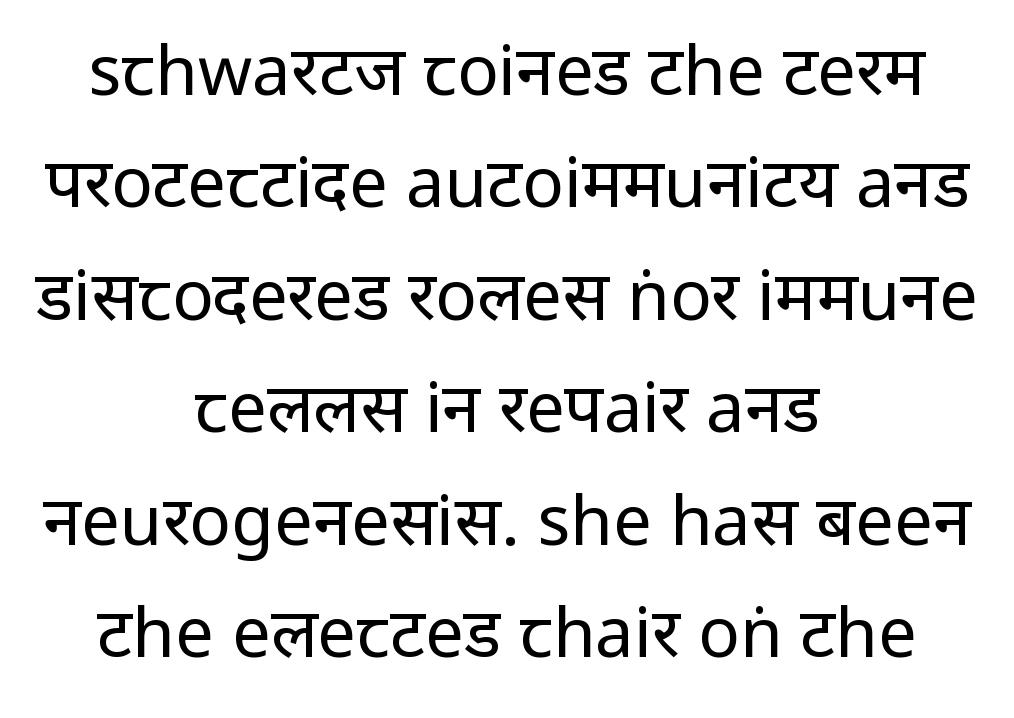
Q: Is the text bold? A: No.
Q: Is the text italic (slanted)? A: No, it is upright.
Q: Is the typeface a serif or a sans-serif typeface? A: Sans-serif.
Q: Is the text underlined? A: No.
Q: How is the paragraph aligned? A: Centered.
Q: Is the spacing between letters normal or unusually wide? A: Normal.
Q: Is the spacing between lines tight, normal or loose? A: Normal.
Q: Width (condensed, normal, or wide)? A: Condensed.
Q: Stroke contrast? A: Low.
